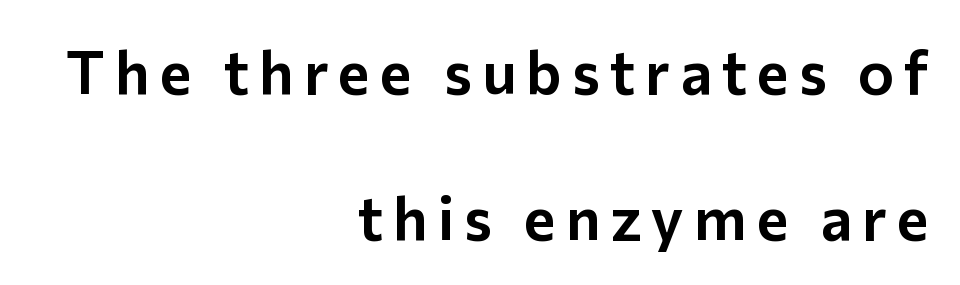
Character widths vary here, with narrow letters taking less room than wide ones. The lines in this sample share a right terminus and differ only in where they begin. You could fit nearly another row in the gap between these rows. The typeface chosen for these lines omits serifs. The lettering stays uniformly vertical, giving the passage a roman look. Letters rest on an invisible, unmarked baseline.
